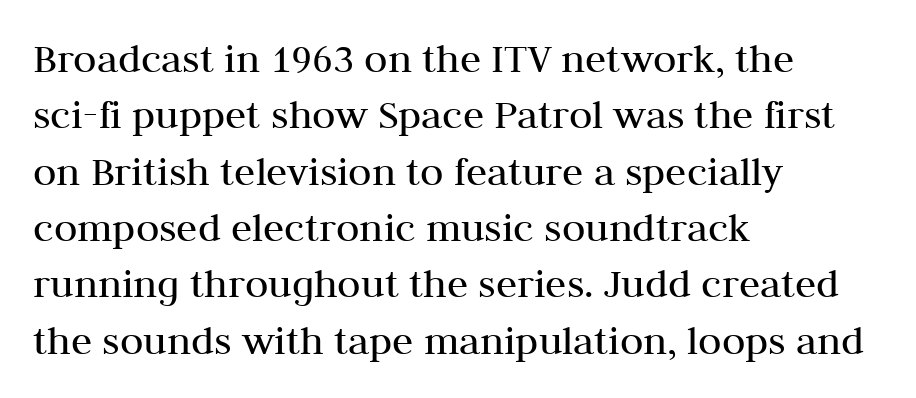
The image shows 43 px regular-weight serif type, upright; set left-aligned, normal line spacing (1.31x), normal letter spacing, not underlined; medium stroke contrast and a medium x-height.
